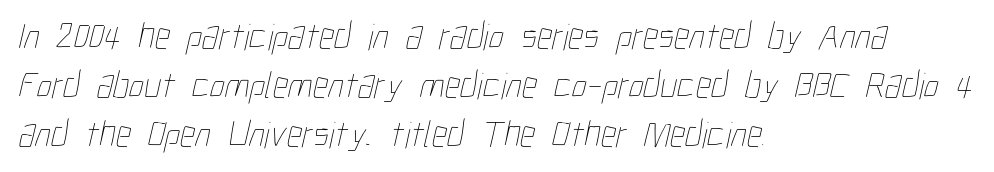
Q: Is the text bold? A: No.
Q: Is the text underlined? A: No.
Q: How is the paragraph aligned? A: Left-aligned.
Q: Is the spacing between letters normal or unusually wide? A: Normal.
Q: Is the spacing between lines tight, normal or loose? A: Normal.
Q: Width (condensed, normal, or wide)? A: Condensed.
Q: Stroke contrast? A: Low.
Q: x-height? A: Medium.
Q: Monospaced? A: No.
